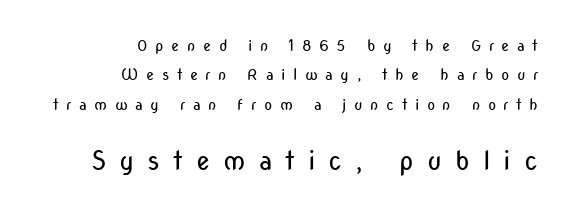
The image shows 26 px text type, upright; set right-aligned, loose line spacing (1.96x), unusually wide letter spacing (+0.5 em), not underlined; the second (bottom) block is 1.73x larger.
